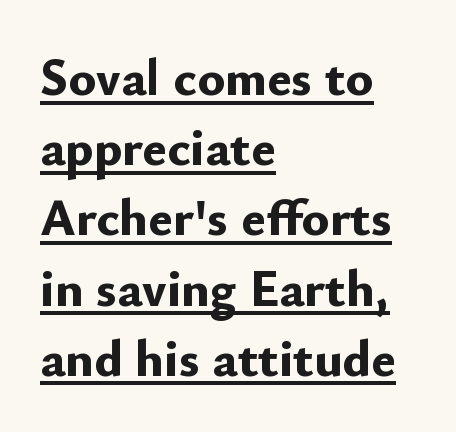
You can see a thin bar hugging the bottom of the glyphs. Visually the block forms a straight wall on the left and a jagged coastline on the right. The line texture is even and compact thanks to regular tracking. A typesetter would call this proportional, since set widths differ per character.
